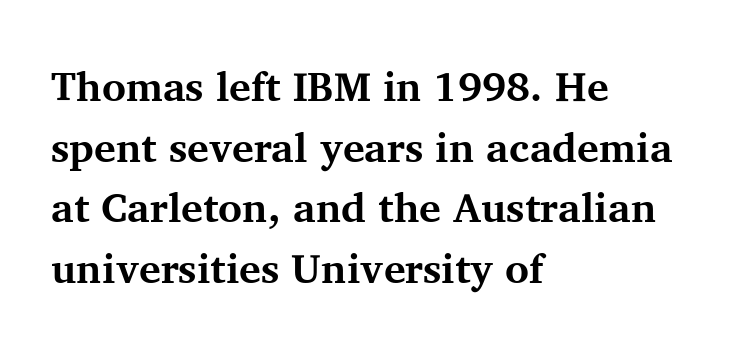
{"serif": "yes", "italic": "no", "bold": "yes", "weight": "bold", "width": "normal", "stroke_contrast": "medium", "x_height": "medium", "monospaced": "no", "underline": "no", "align": "left", "line_spacing": "normal", "line_spacing_ratio": 1.48, "letter_spacing": "normal", "letter_spacing_em": 0.0, "glyph_px": 41}
